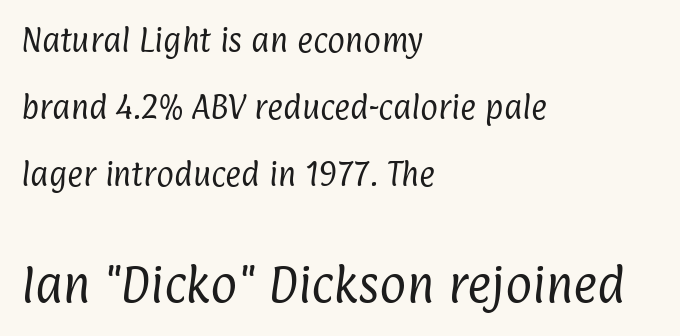
The strokes are not fattened; the text isn't bold. The glyphs are unaccompanied by any horizontal stroke below them. Words appear dense and cohesive because spacing is normal. Note the varied advance widths — an 'i' is clearly narrower than an 'm'.
